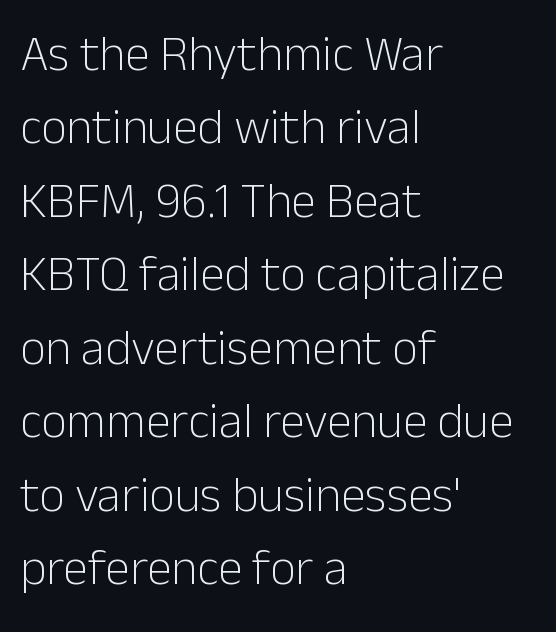
The image shows 50 px light sans-serif type, upright; set left-aligned, normal line spacing (1.47x), normal letter spacing, not underlined; low stroke contrast and a medium x-height.
